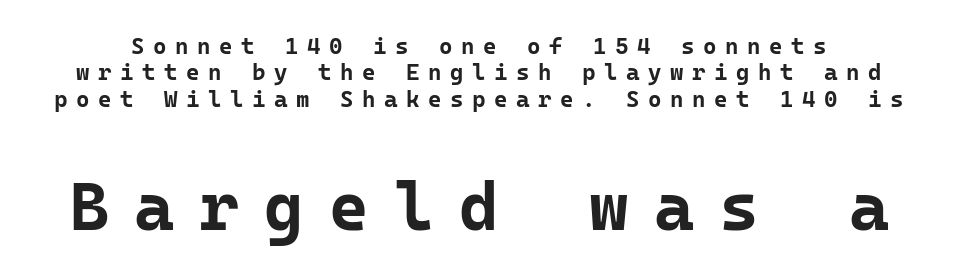
The tracking reads as deliberately expanded to a designer's eye. Just letters on the line, the space beneath them empty. Note: no serifs on the glyphs. A typesetter would call this monospace, since all characters share one set width.
